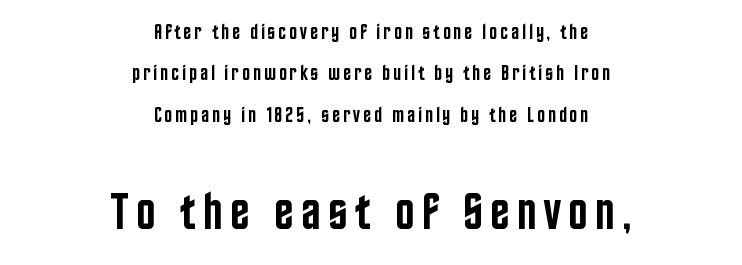
{"serif": "no", "italic": "no", "bold": "semi", "weight": "semibold", "width": "condensed", "stroke_contrast": "low", "x_height": "large", "monospaced": "no", "underline": "no", "align": "center", "line_spacing": "loose", "line_spacing_ratio": 1.97, "larger_block": "second", "size_ratio": 2.48, "glyph_px": 52}
